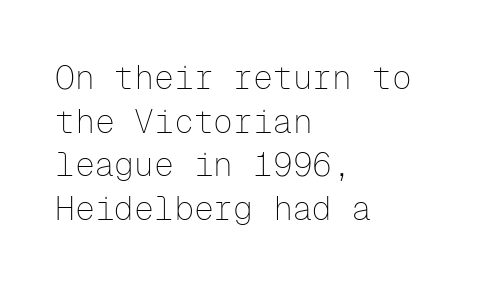
{"serif": "no", "italic": "no", "bold": "no", "weight": "thin", "width": "normal", "stroke_contrast": "low", "x_height": "medium", "monospaced": "yes", "underline": "no", "align": "left", "line_spacing": "normal", "line_spacing_ratio": 1.32, "letter_spacing": "normal", "letter_spacing_em": 0.0, "glyph_px": 33}
